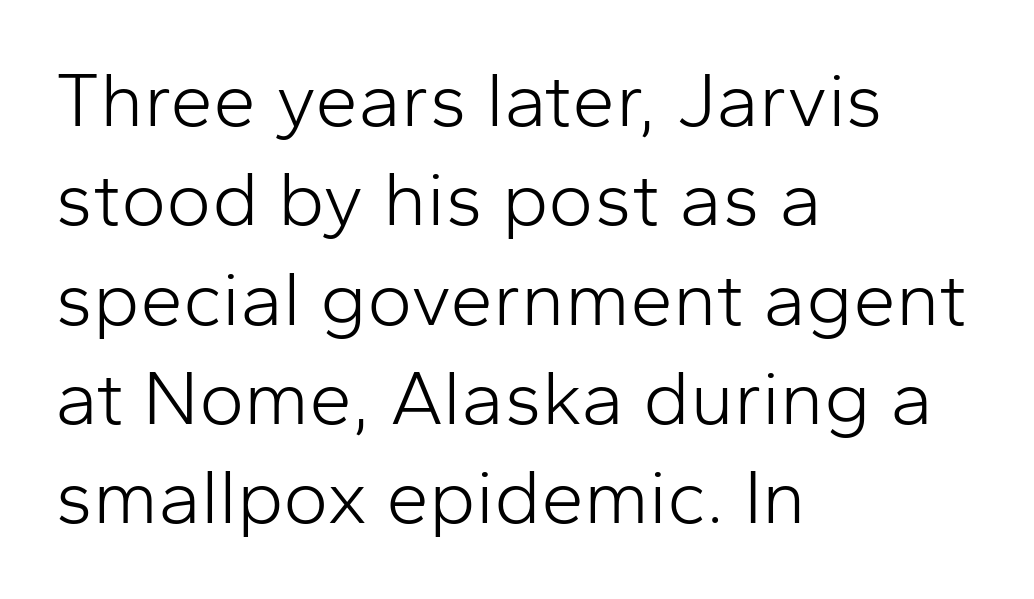
The image shows 77 px light sans-serif type, upright; set left-aligned, normal line spacing (1.29x), normal letter spacing, not underlined; low stroke contrast and a medium x-height.
